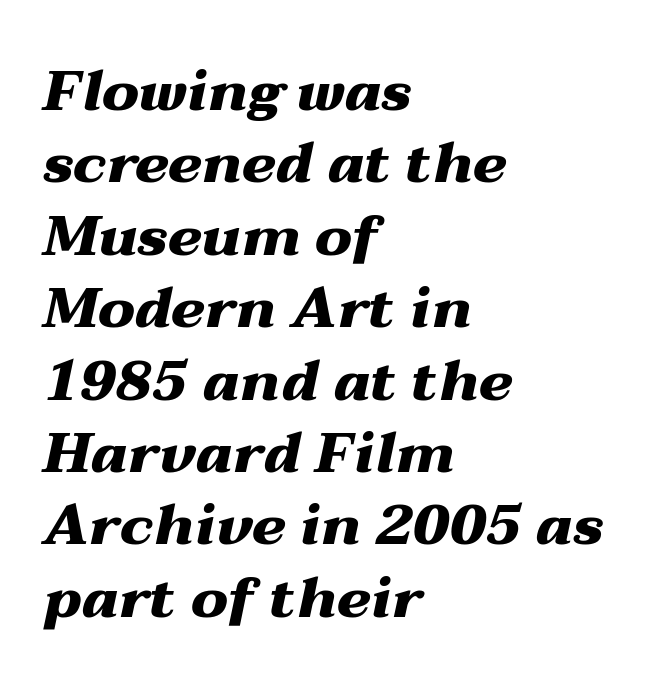
Q: Is the text bold? A: Yes.
Q: Is the text italic (slanted)? A: Yes, it leans right by about 12 degrees.
Q: Is the text underlined? A: No.
Q: How is the paragraph aligned? A: Left-aligned.
Q: Is the spacing between letters normal or unusually wide? A: Normal.
Q: Is the spacing between lines tight, normal or loose? A: Normal.
Q: Width (condensed, normal, or wide)? A: Wide.
Q: Stroke contrast? A: Medium.
Q: x-height? A: Medium.
Q: Monospaced? A: No.
